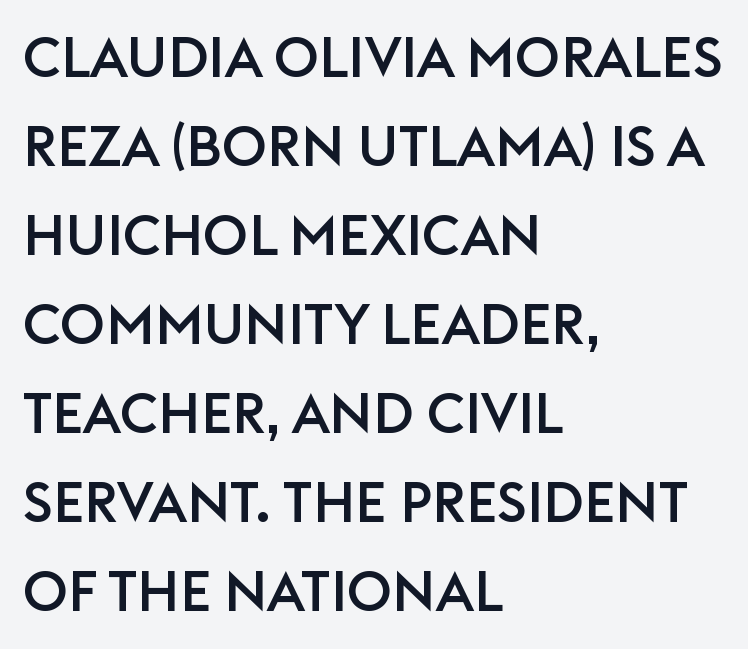
The string is rendered with underlining switched off. These lines are rendered in a variable-pitch font. Rendered with straight, roman letterforms. The rendering uses a moderate line-height, typical for paragraphs. Line starts are locked; line ends wander.
